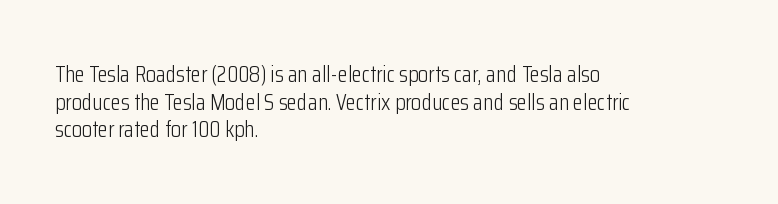
{"italic": "no", "bold": "no", "underline": "no", "align": "left", "line_spacing_ratio": 1.2, "letter_spacing": "normal", "letter_spacing_em": 0.0, "glyph_px": 23}
